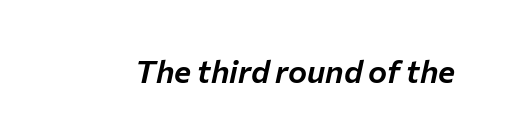
The face used here has a pronounced slope to its letters. Character widths vary here, with narrow letters taking less room than wide ones. What stands out about the letter spacing? Nothing — it is the standard amount. A bare baseline throughout the passage.
